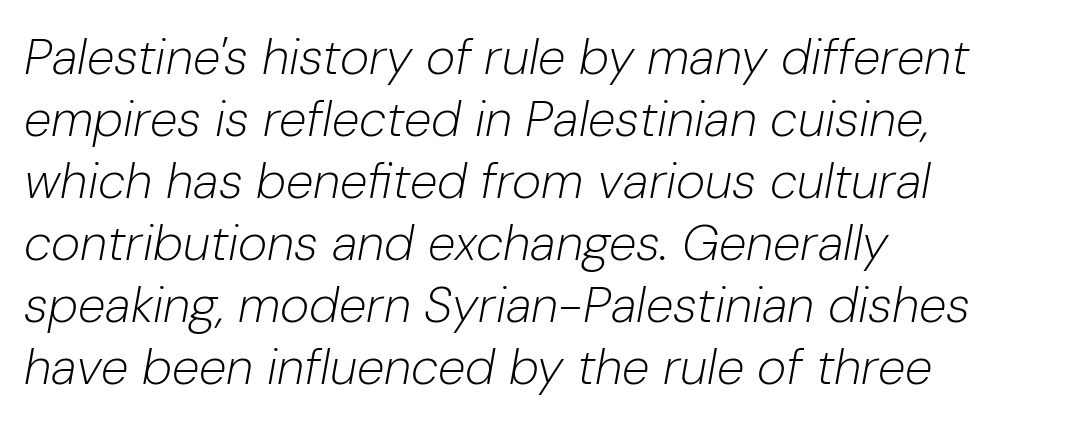
The image shows 50 px light type, italic (leaning right); set left-aligned, line spacing 1.24x, normal letter spacing, not underlined; low stroke contrast and a medium x-height.
